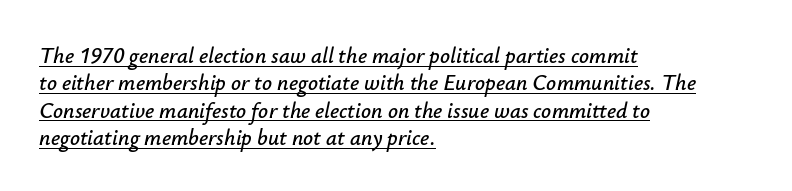
The image shows 22 px text type, italic (leaning right); set left-aligned, line spacing 1.24x, normal letter spacing, underlined.
